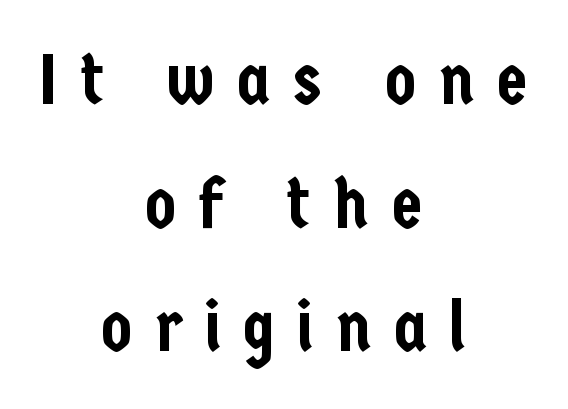
The image shows 71 px condensed sans-serif type, upright; set centered, line spacing 1.74x, unusually wide letter spacing (+0.32 em), not underlined; low stroke contrast and a medium x-height.
